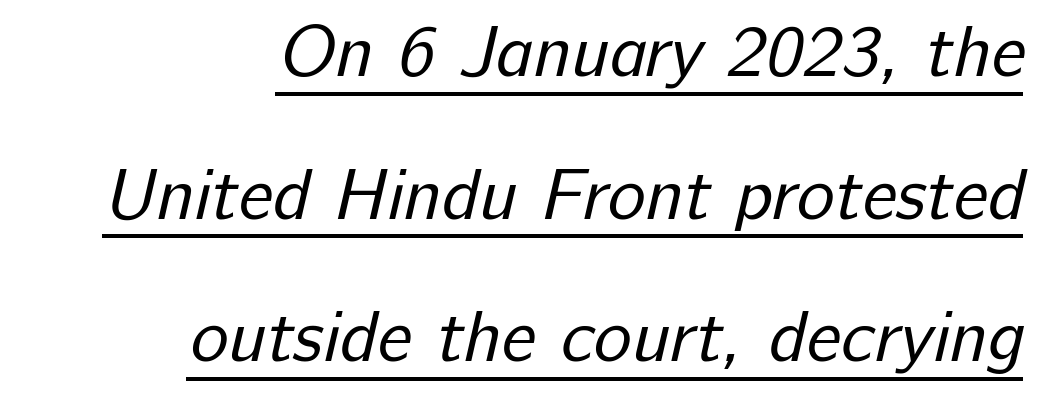
{"serif": "no", "bold": "no", "weight": "regular", "width": "normal", "stroke_contrast": "low", "x_height": "medium", "monospaced": "no", "underline": "yes", "align": "right", "line_spacing": "loose", "line_spacing_ratio": 1.98, "letter_spacing": "normal", "letter_spacing_em": 0.0, "glyph_px": 72}
